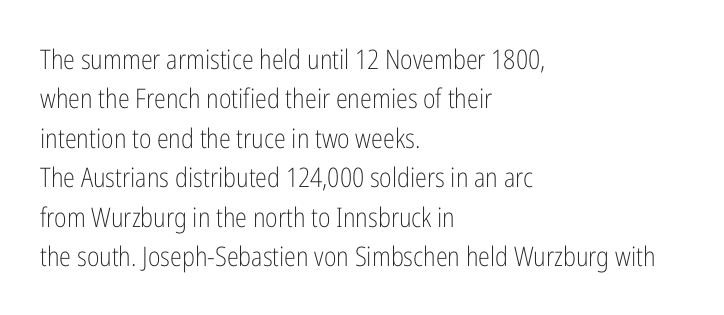
{"italic": "no", "bold": "no", "underline": "no", "align": "left", "line_spacing": "normal", "line_spacing_ratio": 1.46, "letter_spacing": "normal", "letter_spacing_em": 0.0, "glyph_px": 27}
